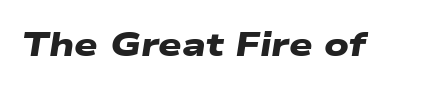
{"serif": "no", "bold": "yes", "weight": "heavy", "width": "wide", "stroke_contrast": "low", "x_height": "medium", "monospaced": "no", "underline": "no", "letter_spacing": "normal", "letter_spacing_em": 0.0, "glyph_px": 33}
